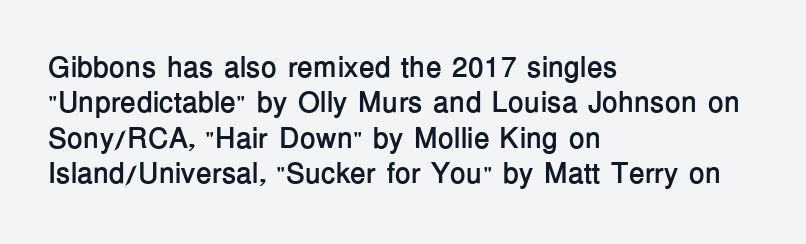
Q: Is the text bold? A: Yes.
Q: Is the text italic (slanted)? A: No, it is upright.
Q: Is the typeface a serif or a sans-serif typeface? A: Sans-serif.
Q: Is the text underlined? A: No.
Q: How is the paragraph aligned? A: Left-aligned.
Q: Is the spacing between letters normal or unusually wide? A: Normal.
Q: Width (condensed, normal, or wide)? A: Normal.
Q: Stroke contrast? A: Low.
Q: x-height? A: Medium.
Q: Monospaced? A: No.
